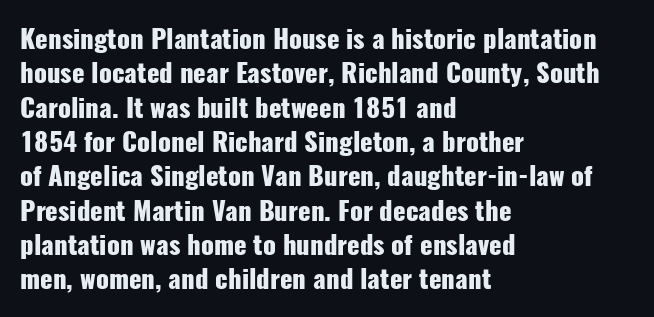
Words appear dense and cohesive because spacing is normal. Typeset ragged right — the left edge is the straight one. This sample keeps an unexceptional amount of space between lines. A clean baseline with only descenders dipping below it. Notice how thick the strokes are: this is what a full bold looks like. This is the regular roman posture of the typeface.
